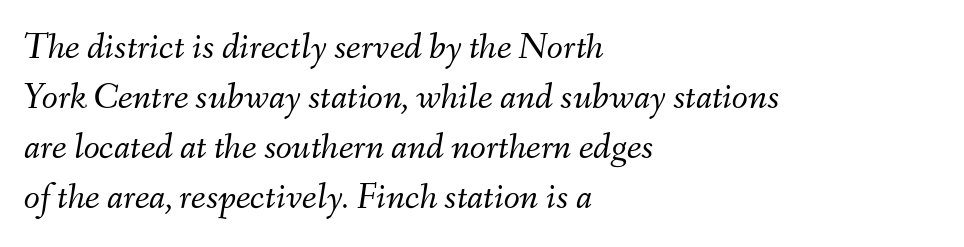
{"italic": "yes", "lean": "right", "slant_degrees": 9, "bold": "no", "weight": "light", "width": "normal", "stroke_contrast": "medium", "x_height": "small", "monospaced": "no", "underline": "no", "align": "left", "line_spacing": "normal", "line_spacing_ratio": 1.35, "letter_spacing": "normal", "letter_spacing_em": 0.0, "glyph_px": 37}
